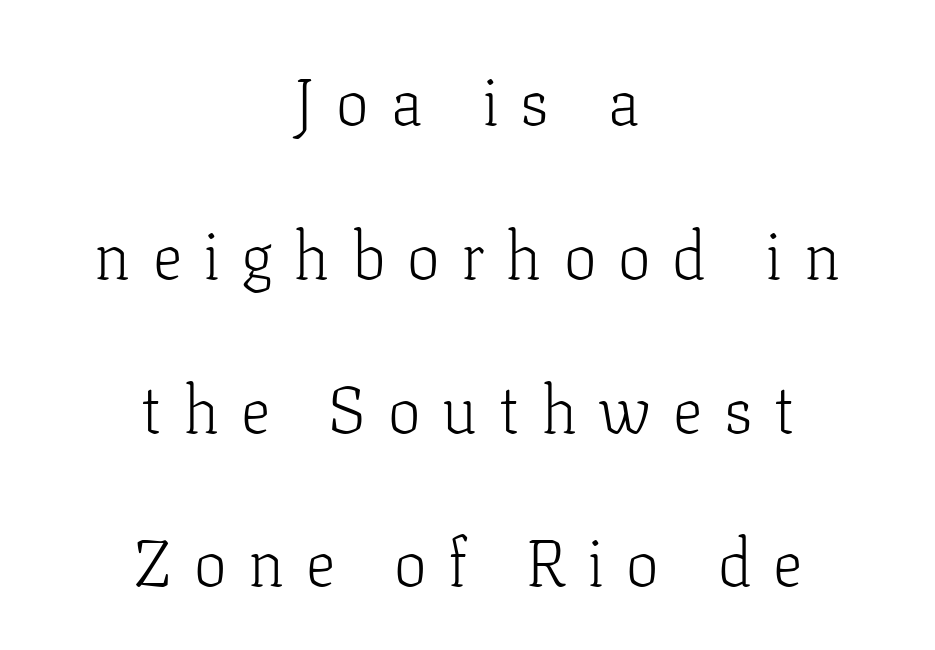
Counters stay open thanks to moderate or lighter strokes. This sample is center-justified, so both line endings float freely. How would I describe the line gaps? Wide and relaxed. The gap between lines stays unmarked. Little horizontal feet cap the strokes, marking this as serif type.
